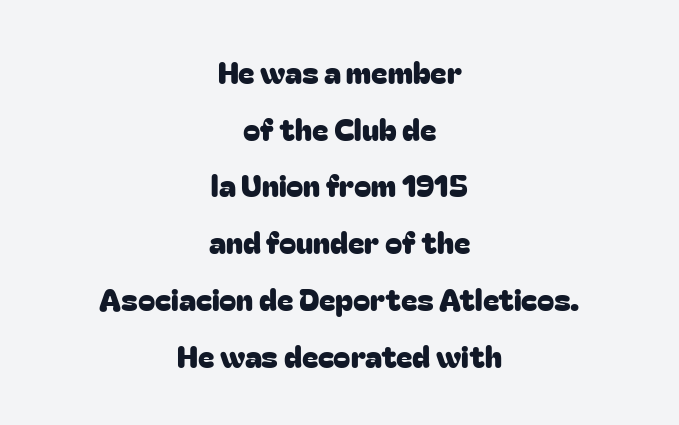
The image shows 31 px sans-serif type, upright; set centered, line spacing 1.83x, normal letter spacing, not underlined; low stroke contrast and a medium x-height.
